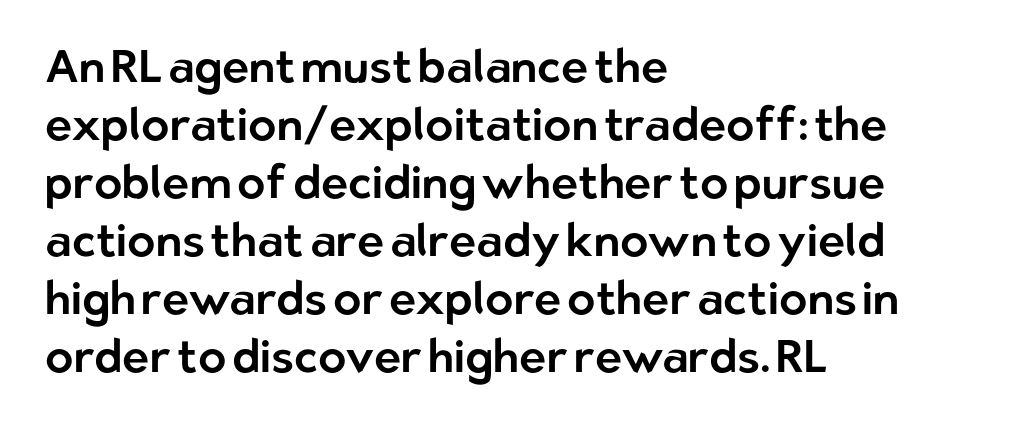
The image shows 46 px sans-serif type, upright; set left-aligned, normal line spacing (1.26x), normal letter spacing, not underlined; low stroke contrast and a medium x-height.
